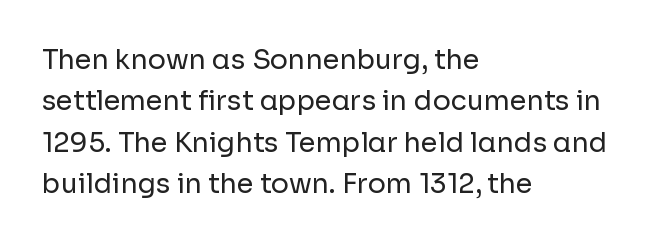
{"italic": "no", "bold": "no", "underline": "no", "align": "left", "line_spacing": "normal", "line_spacing_ratio": 1.53, "letter_spacing": "normal", "letter_spacing_em": 0.0, "glyph_px": 27}
